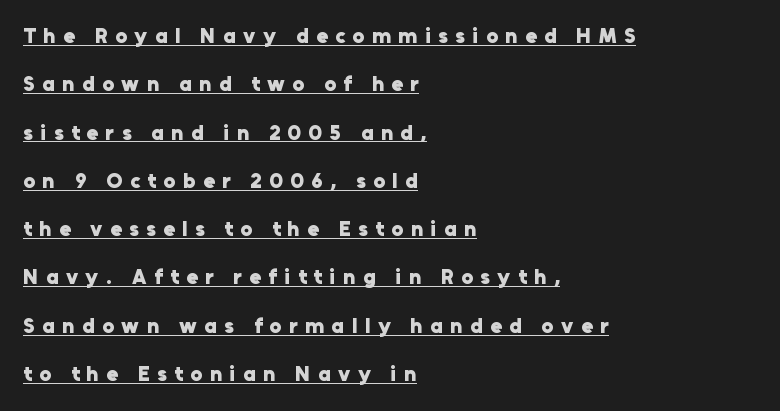
The image shows 21 px bold type, upright; set left-aligned, loose line spacing (2.3x), unusually wide letter spacing (+0.36 em), underlined.
